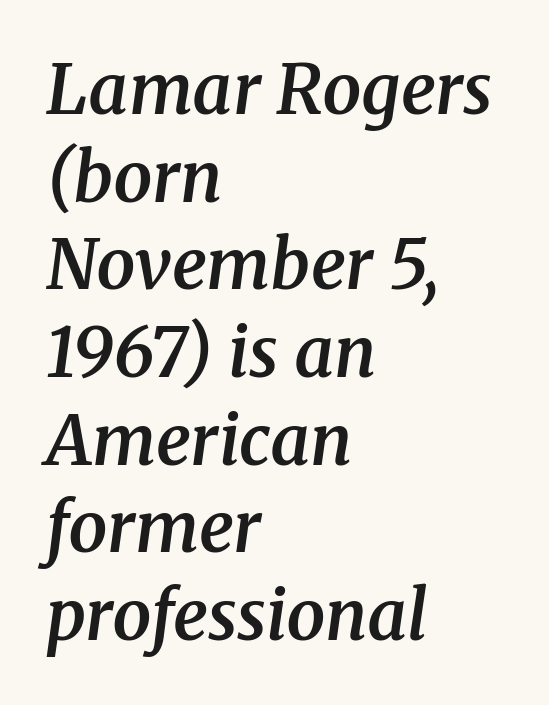
The paragraph has a hard left edge and a soft right edge. The lines sit at an ordinary, default distance from one another. Posture: slanted. Lines of text with bare space underneath. Bold? Not quite — semibold, heavier than regular but stopping short.
